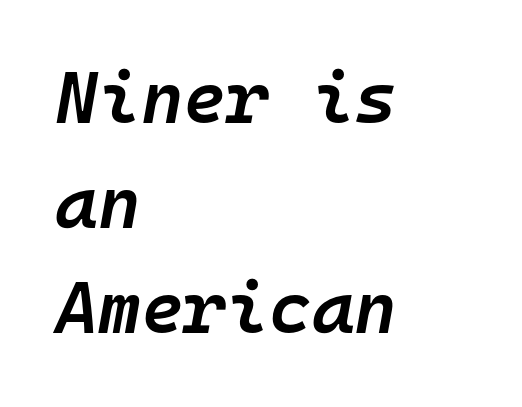
The image shows 73 px semibold type, italic (leaning right), monospaced; set left-aligned, normal line spacing (1.44x), normal letter spacing, not underlined; low stroke contrast and a medium x-height.
